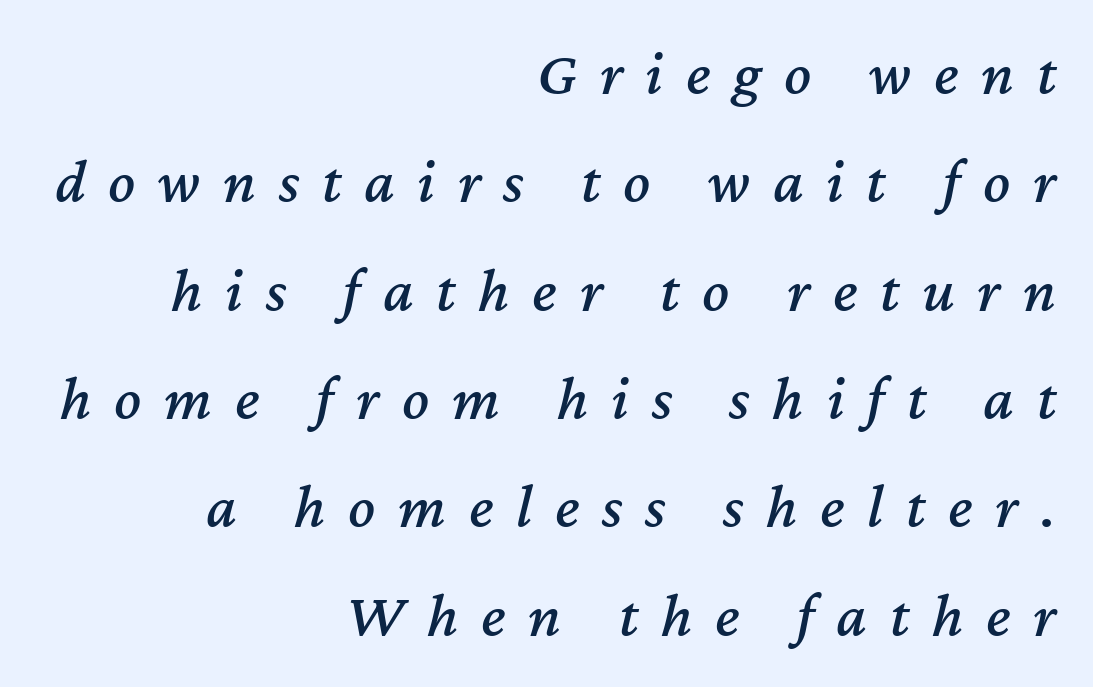
{"italic": "yes", "lean": "right", "slant_degrees": 12, "width": "normal", "stroke_contrast": "medium", "x_height": "medium", "monospaced": "no", "underline": "no", "align": "right", "line_spacing_ratio": 1.72, "letter_spacing": "wide", "letter_spacing_em": 0.36, "glyph_px": 63}
